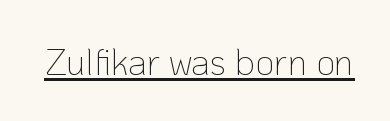
Q: Is the text bold? A: No.
Q: Is the text italic (slanted)? A: No, it is upright.
Q: Is the typeface a serif or a sans-serif typeface? A: Sans-serif.
Q: Is the text underlined? A: Yes.
Q: Is the spacing between letters normal or unusually wide? A: Normal.
Q: Width (condensed, normal, or wide)? A: Normal.
Q: Stroke contrast? A: Low.
Q: x-height? A: Medium.
Q: Monospaced? A: No.
